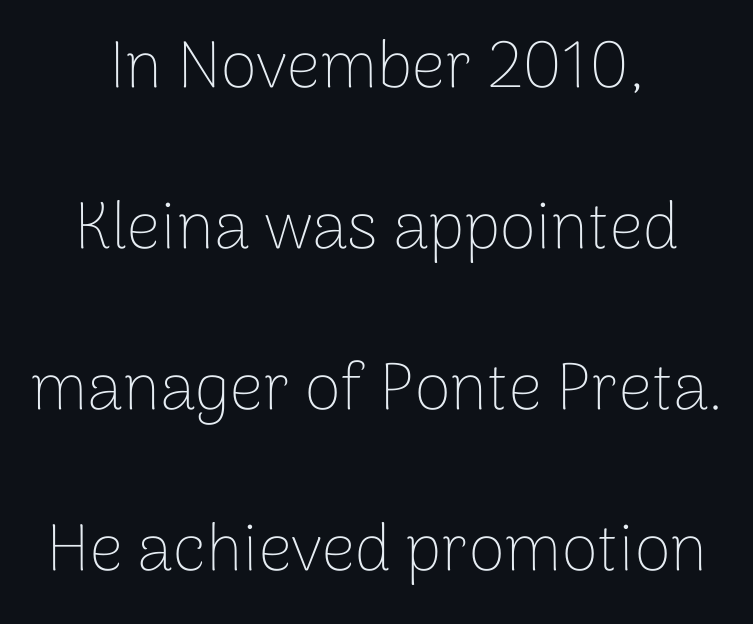
The image shows 66 px thin sans-serif type, upright; set centered, loose line spacing (2.44x), normal letter spacing, not underlined; low stroke contrast and a medium x-height.
